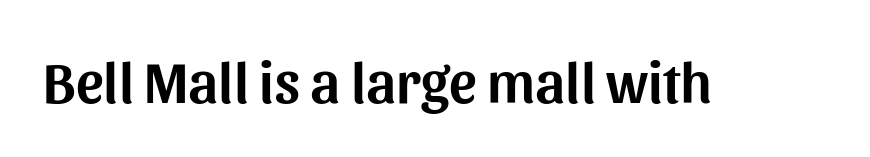
Q: Is the text italic (slanted)? A: No, it is upright.
Q: Is the typeface a serif or a sans-serif typeface? A: Sans-serif.
Q: Is the text underlined? A: No.
Q: Is the spacing between letters normal or unusually wide? A: Normal.
Q: Width (condensed, normal, or wide)? A: Normal.
Q: Stroke contrast? A: Medium.
Q: x-height? A: Medium.
Q: Monospaced? A: No.
